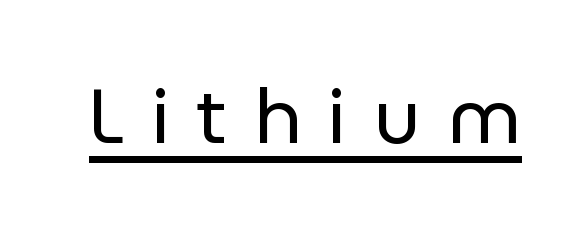
The image shows 76 px regular-weight sans-serif type, upright; set unusually wide letter spacing (+0.35 em), underlined; low stroke contrast and a medium x-height.
